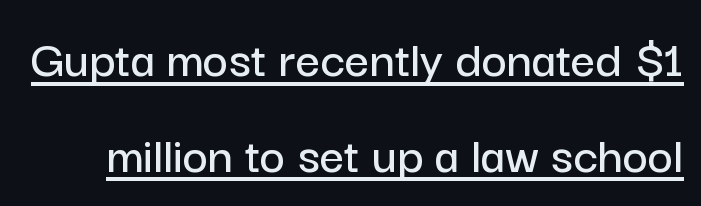
Look at the tracking — it's just the regular setting, nothing added. A continuous stroke trails under the words, as in a hyperlink. This sample has the flowing, uneven cadence of proportional lettering. Unlike a traditional serif, this face leaves its strokes unadorned.
